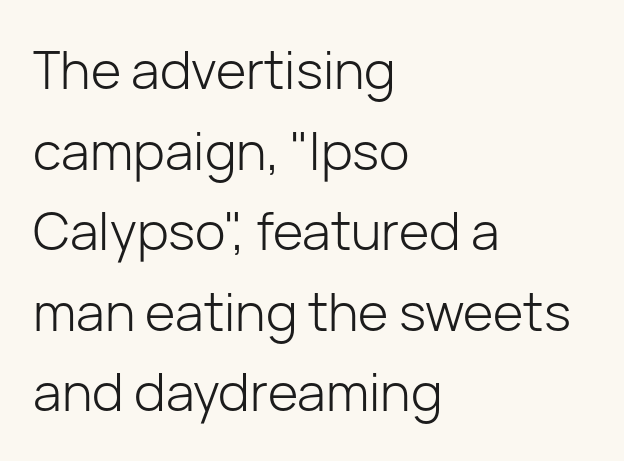
Q: Is the text bold? A: No.
Q: Is the text italic (slanted)? A: No, it is upright.
Q: Is the typeface a serif or a sans-serif typeface? A: Sans-serif.
Q: Is the text underlined? A: No.
Q: How is the paragraph aligned? A: Left-aligned.
Q: Is the spacing between letters normal or unusually wide? A: Normal.
Q: Is the spacing between lines tight, normal or loose? A: Normal.
Q: Width (condensed, normal, or wide)? A: Normal.
Q: Stroke contrast? A: Low.
Q: x-height? A: Medium.
Q: Monospaced? A: No.
